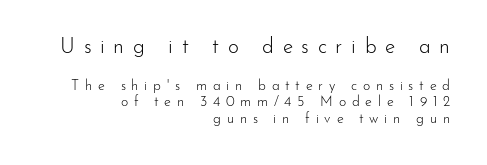
The image shows 21 px text type, upright; set right-aligned, line spacing 1.19x, unusually wide letter spacing (+0.41 em), not underlined; the first (top) block is 1.5x larger.
